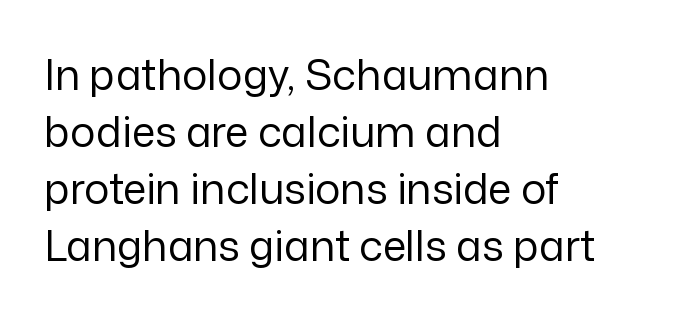
{"serif": "no", "italic": "no", "bold": "no", "weight": "regular", "width": "normal", "stroke_contrast": "low", "x_height": "medium", "monospaced": "no", "underline": "no", "align": "left", "line_spacing": "normal", "line_spacing_ratio": 1.36, "letter_spacing": "normal", "letter_spacing_em": 0.0, "glyph_px": 42}
